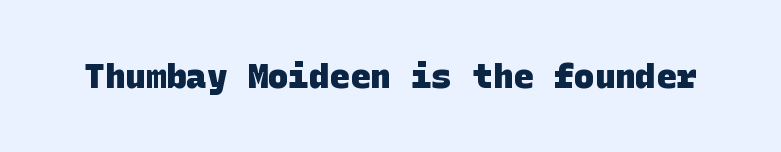
Students, note that the glyphs here touch the page at normal intervals. Stroke thickness is high; the sample reads as a true bold. Check under the words: just untouched page. Font category for this specimen: sans-serif.
